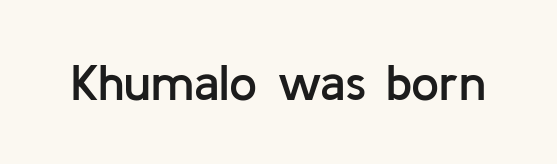
Q: Is the text bold? A: Semi-bold.
Q: Is the text italic (slanted)? A: No, it is upright.
Q: Is the typeface a serif or a sans-serif typeface? A: Sans-serif.
Q: Is the text underlined? A: No.
Q: Is the spacing between letters normal or unusually wide? A: Normal.
Q: Width (condensed, normal, or wide)? A: Normal.
Q: Stroke contrast? A: Low.
Q: x-height? A: Medium.
Q: Monospaced? A: No.
